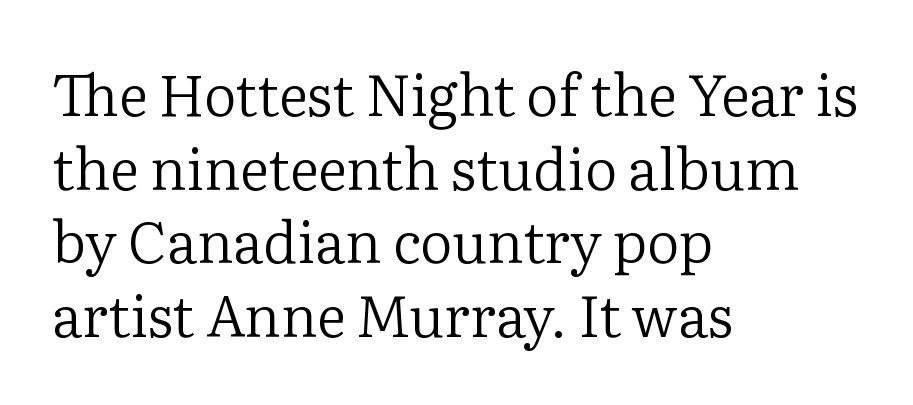
{"serif": "yes", "italic": "no", "bold": "no", "weight": "regular", "width": "normal", "stroke_contrast": "low", "x_height": "medium", "monospaced": "no", "underline": "no", "align": "left", "line_spacing": "normal", "line_spacing_ratio": 1.29, "letter_spacing": "normal", "letter_spacing_em": 0.0, "glyph_px": 57}
